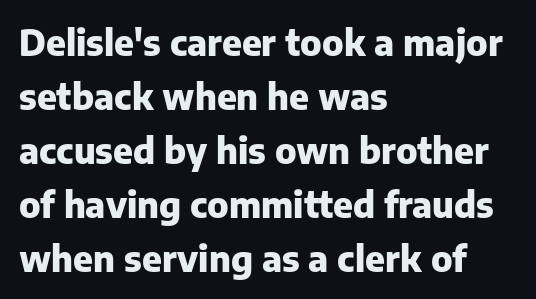
The image shows 35 px heavy sans-serif type, upright; set left-aligned, normal line spacing (1.54x), normal letter spacing, not underlined; low stroke contrast and a medium x-height.
